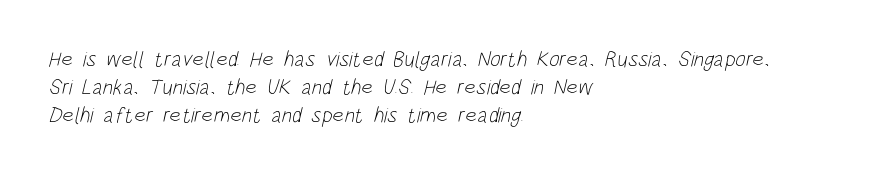
The image shows 22 px text type; set left-aligned, normal line spacing (1.27x), normal letter spacing, not underlined.
